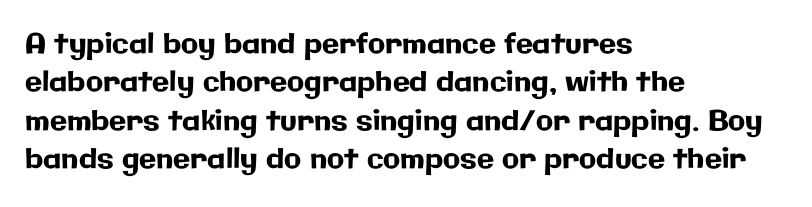
The image shows 28 px sans-serif type, upright; set left-aligned, normal line spacing (1.37x), normal letter spacing, not underlined; low stroke contrast and a medium x-height.
